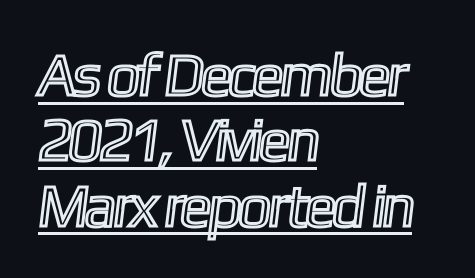
{"width": "condensed", "x_height": "medium", "monospaced": "no", "underline": "yes", "align": "left", "line_spacing": "tight", "line_spacing_ratio": 1.09, "letter_spacing": "normal", "letter_spacing_em": 0.0, "glyph_px": 60}
